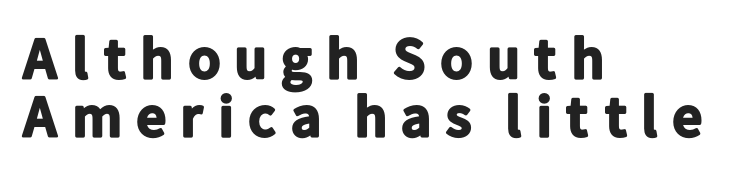
The image shows 59 px bold sans-serif type, upright; set left-aligned, tight line spacing (0.98x), not underlined; low stroke contrast and a medium x-height.
